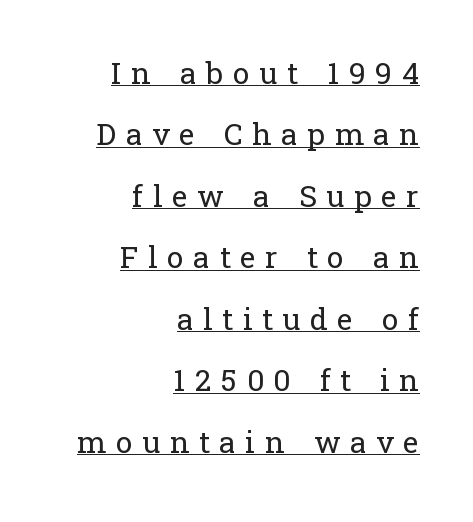
The image shows 30 px regular-weight serif type, upright; set right-aligned, loose line spacing (2.05x), unusually wide letter spacing (+0.32 em), underlined; low stroke contrast and a medium x-height.
